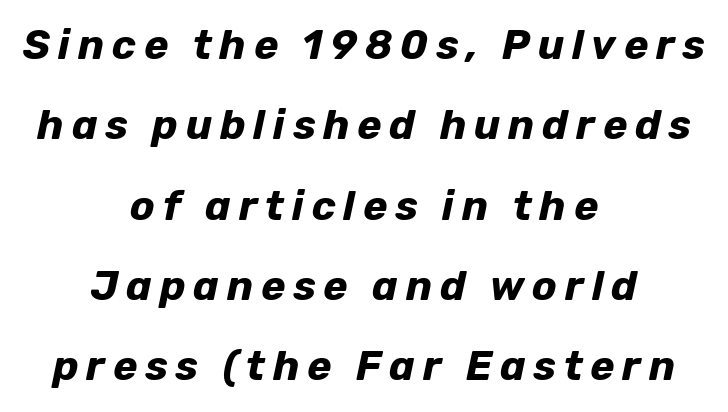
{"italic": "yes", "lean": "right", "slant_degrees": 12, "bold": "yes", "weight": "bold", "width": "normal", "stroke_contrast": "low", "x_height": "medium", "monospaced": "no", "underline": "no", "align": "center", "line_spacing": "loose", "line_spacing_ratio": 1.96, "glyph_px": 41}
